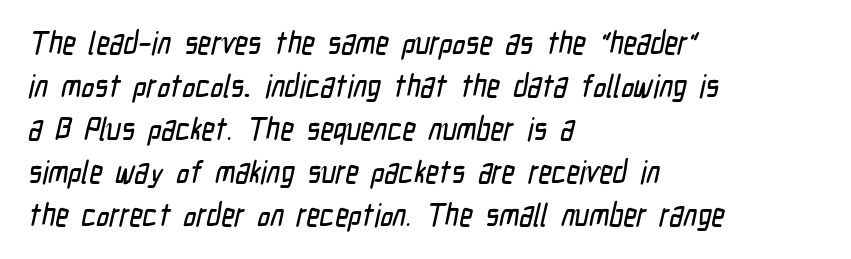
The image shows 32 px condensed sans-serif type; set left-aligned, normal line spacing (1.34x), normal letter spacing, not underlined; low stroke contrast and a medium x-height.
